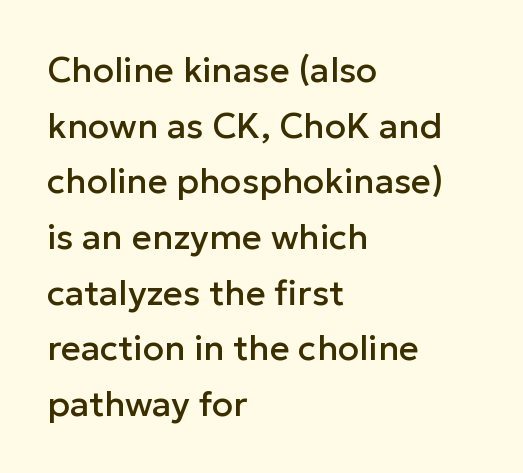
The image shows 35 px sans-serif type, upright; set left-aligned, normal line spacing (1.59x), normal letter spacing, not underlined; low stroke contrast and a medium x-height.
